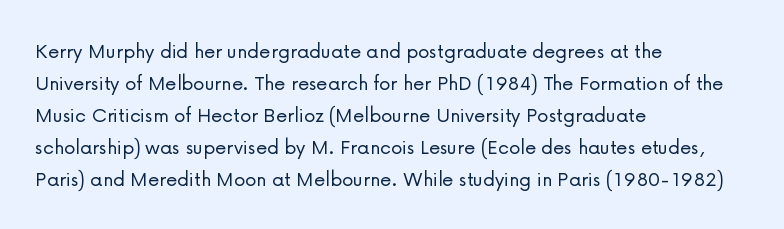
{"italic": "no", "bold": "no", "underline": "no", "align": "left", "line_spacing": "normal", "line_spacing_ratio": 1.39, "letter_spacing": "normal", "letter_spacing_em": 0.0, "glyph_px": 23}
